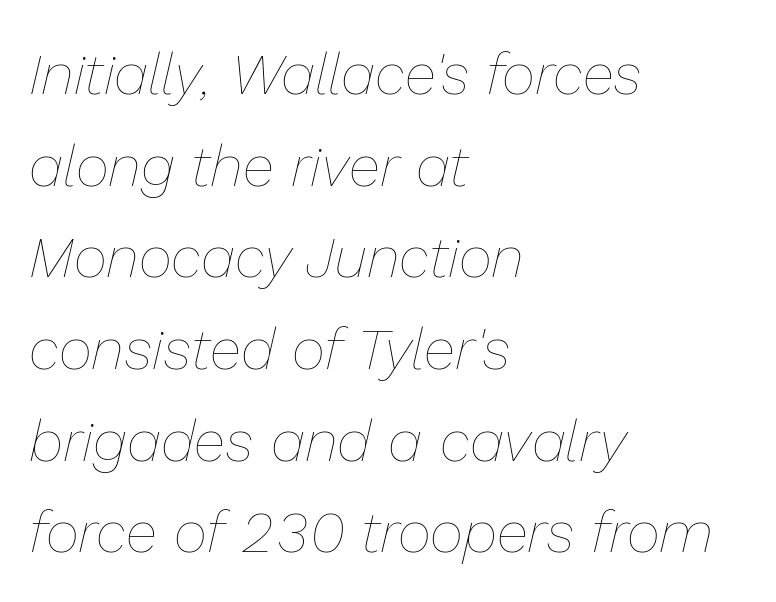
{"italic": "yes", "lean": "right", "slant_degrees": 13, "bold": "no", "weight": "thin", "width": "normal", "stroke_contrast": "low", "x_height": "medium", "monospaced": "no", "underline": "no", "align": "left", "line_spacing": "normal", "line_spacing_ratio": 1.58, "letter_spacing": "normal", "letter_spacing_em": 0.0, "glyph_px": 58}
